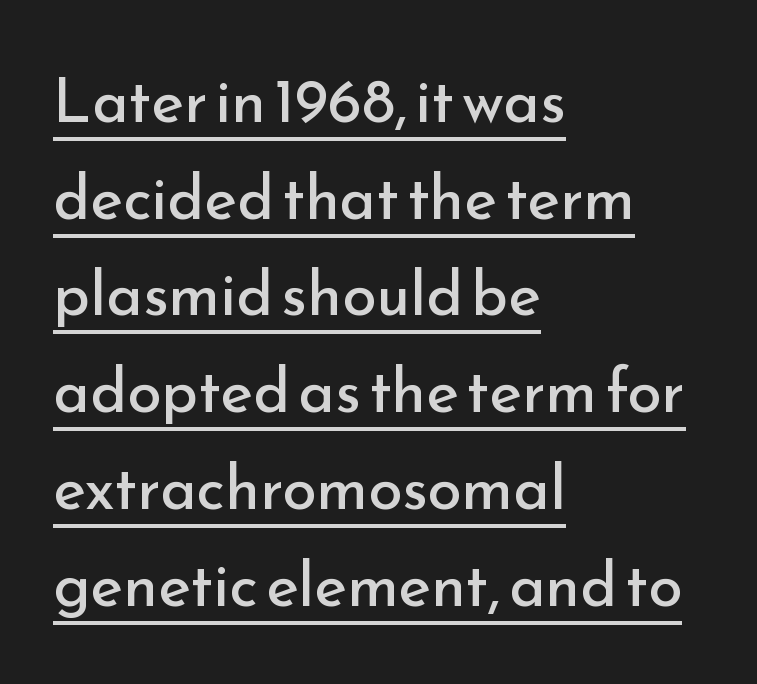
{"serif": "no", "italic": "no", "bold": "no", "weight": "regular", "width": "normal", "stroke_contrast": "low", "x_height": "small", "monospaced": "no", "underline": "yes", "align": "left", "line_spacing": "normal", "line_spacing_ratio": 1.56, "letter_spacing": "normal", "letter_spacing_em": 0.0, "glyph_px": 62}
